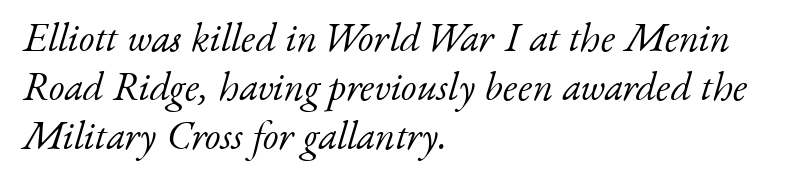
{"serif": "yes", "italic": "yes", "lean": "right", "slant_degrees": 17, "bold": "no", "weight": "light", "width": "normal", "stroke_contrast": "low", "x_height": "small", "monospaced": "no", "underline": "no", "align": "left", "line_spacing_ratio": 1.23, "letter_spacing": "normal", "letter_spacing_em": 0.0, "glyph_px": 40}
